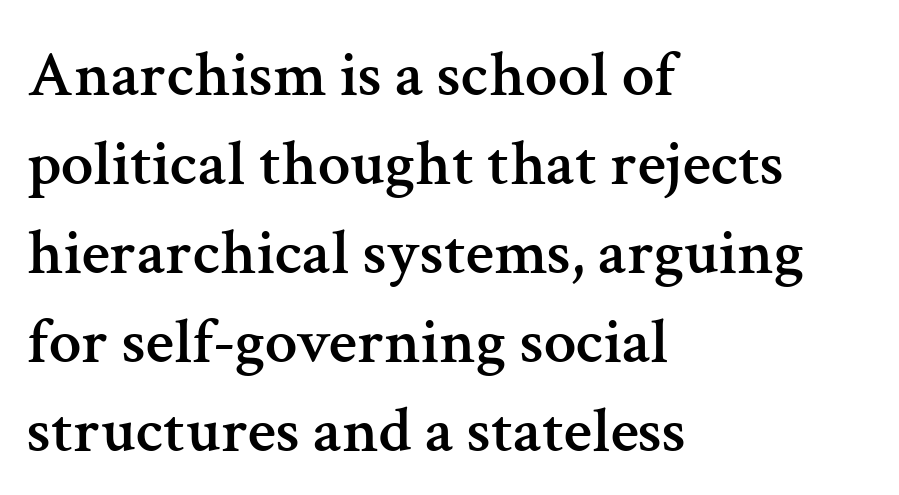
{"serif": "yes", "italic": "no", "width": "normal", "stroke_contrast": "medium", "x_height": "medium", "monospaced": "no", "underline": "no", "align": "left", "line_spacing": "normal", "line_spacing_ratio": 1.37, "letter_spacing": "normal", "letter_spacing_em": 0.0, "glyph_px": 65}
